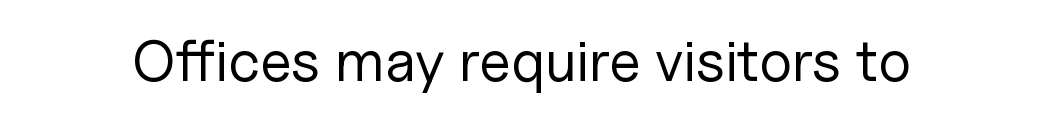
{"serif": "no", "italic": "no", "bold": "no", "weight": "regular", "width": "normal", "stroke_contrast": "low", "x_height": "medium", "monospaced": "no", "underline": "no", "letter_spacing": "normal", "letter_spacing_em": 0.0, "glyph_px": 58}
